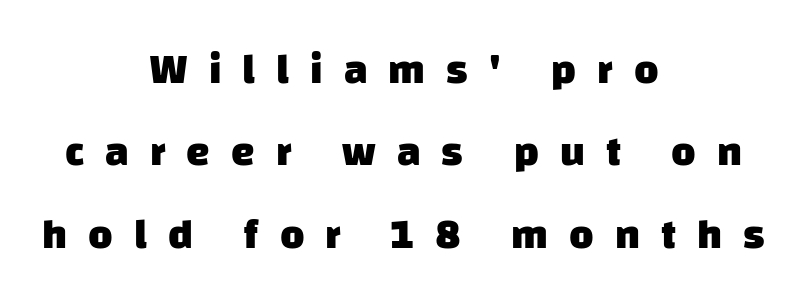
Q: Is the text bold? A: Yes.
Q: Is the typeface a serif or a sans-serif typeface? A: Sans-serif.
Q: Is the text underlined? A: No.
Q: How is the paragraph aligned? A: Centered.
Q: Is the spacing between letters normal or unusually wide? A: Unusually wide.
Q: Is the spacing between lines tight, normal or loose? A: Loose.
Q: Width (condensed, normal, or wide)? A: Normal.
Q: Stroke contrast? A: Low.
Q: x-height? A: Large.
Q: Monospaced? A: No.
